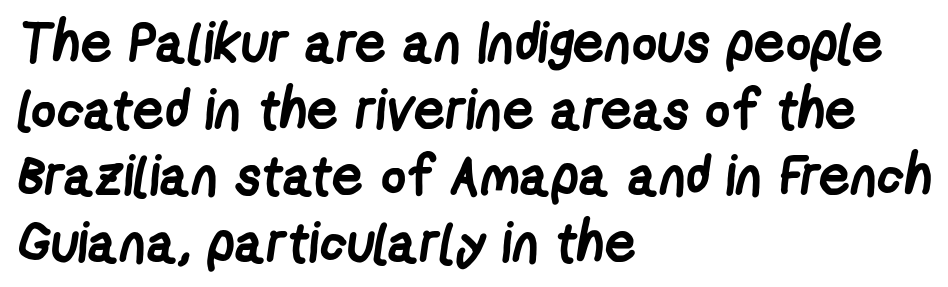
Q: Is the text bold? A: Yes.
Q: Is the typeface a serif or a sans-serif typeface? A: Sans-serif.
Q: Is the text underlined? A: No.
Q: How is the paragraph aligned? A: Left-aligned.
Q: Is the spacing between letters normal or unusually wide? A: Normal.
Q: Width (condensed, normal, or wide)? A: Condensed.
Q: Stroke contrast? A: Low.
Q: x-height? A: Medium.
Q: Monospaced? A: No.
